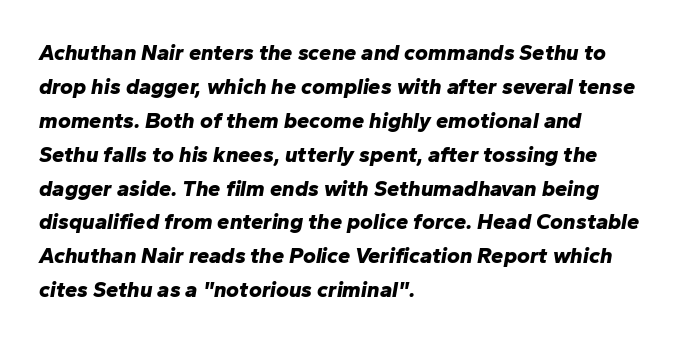
Q: Is the text bold? A: Yes.
Q: Is the text italic (slanted)? A: Yes, it leans right by about 10 degrees.
Q: Is the text underlined? A: No.
Q: How is the paragraph aligned? A: Left-aligned.
Q: Is the spacing between letters normal or unusually wide? A: Normal.
Q: Is the spacing between lines tight, normal or loose? A: Normal.
